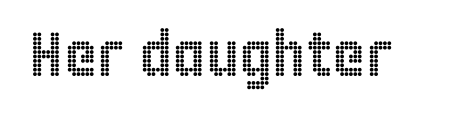
Honestly, the letter spacing is just normal — you wouldn't notice it. Underline: absent. Vertical strokes here are truly vertical. The rendering uses natural spacing where letterforms have individual widths.
